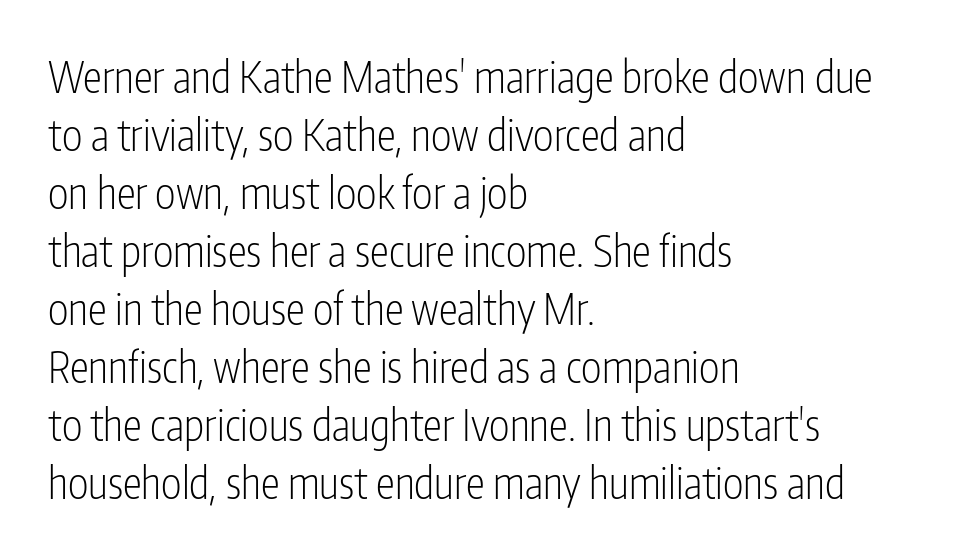
Q: Is the text bold? A: No.
Q: Is the text italic (slanted)? A: No, it is upright.
Q: Is the typeface a serif or a sans-serif typeface? A: Sans-serif.
Q: Is the text underlined? A: No.
Q: How is the paragraph aligned? A: Left-aligned.
Q: Is the spacing between letters normal or unusually wide? A: Normal.
Q: Is the spacing between lines tight, normal or loose? A: Normal.
Q: Width (condensed, normal, or wide)? A: Condensed.
Q: Stroke contrast? A: Low.
Q: x-height? A: Medium.
Q: Monospaced? A: No.
